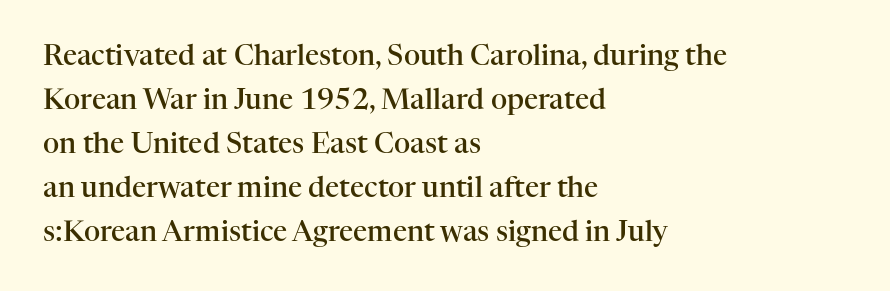
Q: Is the text bold? A: Semi-bold.
Q: Is the text italic (slanted)? A: No, it is upright.
Q: Is the typeface a serif or a sans-serif typeface? A: Serif.
Q: Is the text underlined? A: No.
Q: How is the paragraph aligned? A: Left-aligned.
Q: Is the spacing between letters normal or unusually wide? A: Normal.
Q: Is the spacing between lines tight, normal or loose? A: Normal.
Q: Width (condensed, normal, or wide)? A: Normal.
Q: Stroke contrast? A: High.
Q: x-height? A: Medium.
Q: Monospaced? A: No.
